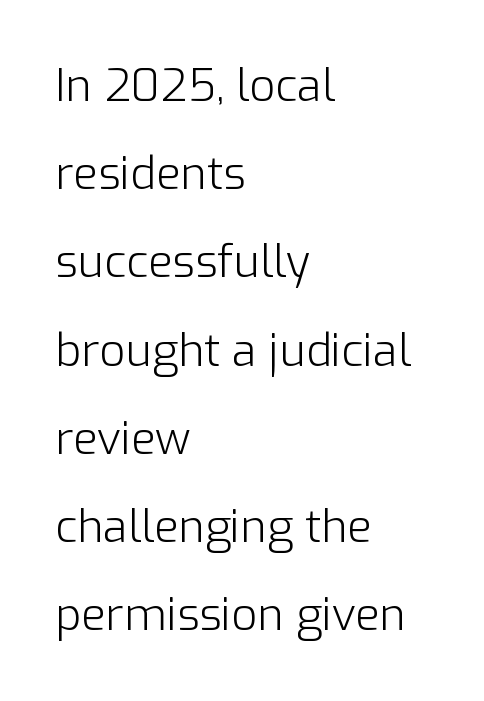
Q: Is the text bold? A: No.
Q: Is the text italic (slanted)? A: No, it is upright.
Q: Is the typeface a serif or a sans-serif typeface? A: Sans-serif.
Q: Is the text underlined? A: No.
Q: How is the paragraph aligned? A: Left-aligned.
Q: Is the spacing between letters normal or unusually wide? A: Normal.
Q: Is the spacing between lines tight, normal or loose? A: Loose.
Q: Width (condensed, normal, or wide)? A: Normal.
Q: Stroke contrast? A: Low.
Q: x-height? A: Medium.
Q: Monospaced? A: No.
